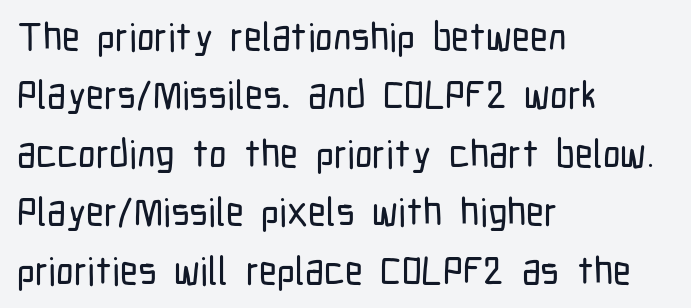
The designer went with a sans here, leaving each stem footless. The lines in this sample share a left origin and differ only in where they stop. A normal amount of white space separates one row of letters from the next. Descenders are the only things crossing below the line. Characters follow at the spacing the type designer built in. This sample has the flowing, uneven cadence of proportional lettering.
